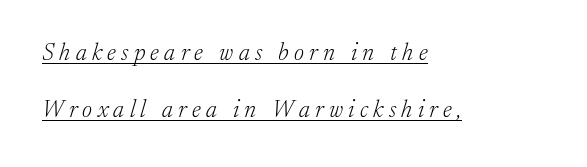
Q: Is the text bold? A: No.
Q: Is the text italic (slanted)? A: Yes, it leans right by about 17 degrees.
Q: Is the text underlined? A: Yes.
Q: How is the paragraph aligned? A: Left-aligned.
Q: Is the spacing between letters normal or unusually wide? A: Unusually wide.
Q: Is the spacing between lines tight, normal or loose? A: Loose.
